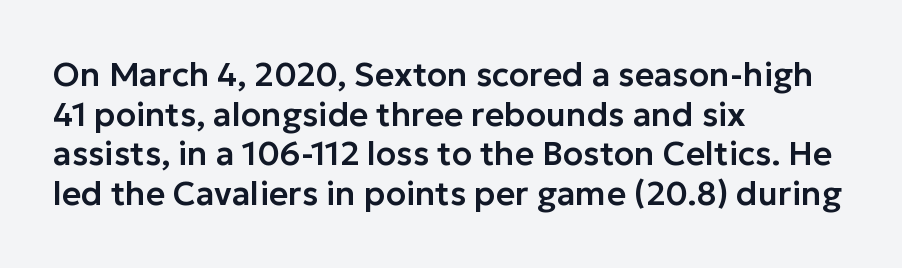
The image shows 33 px sans-serif type, upright; set left-aligned, line spacing 1.2x, normal letter spacing, not underlined; low stroke contrast and a medium x-height.
